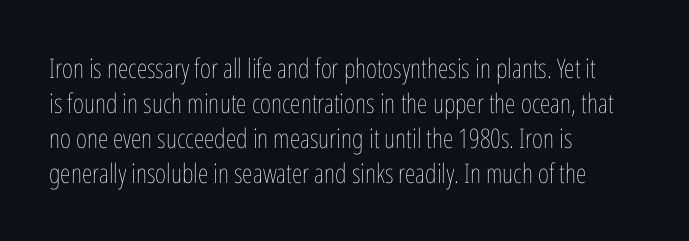
{"italic": "no", "bold": "no", "underline": "no", "align": "left", "line_spacing": "normal", "line_spacing_ratio": 1.3, "letter_spacing": "normal", "letter_spacing_em": 0.0, "glyph_px": 27}
